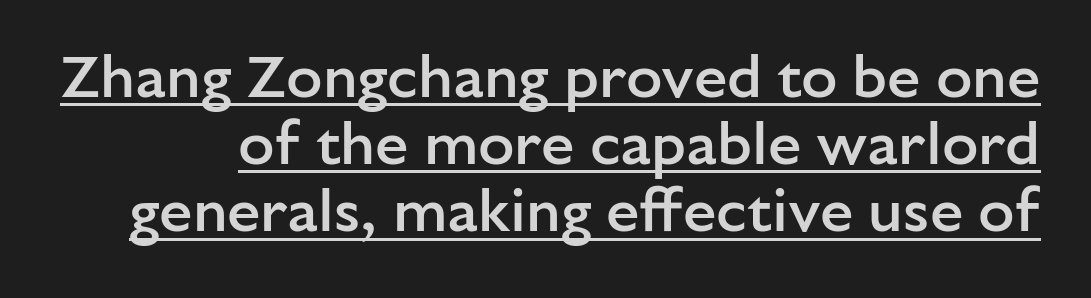
Emphasis is given by a line drawn under the lettering. The lettering holds an erect, upright posture throughout. Rows of type sit shoulder to shoulder in the vertical direction. A typesetter would call this proportional, since set widths differ per character.
